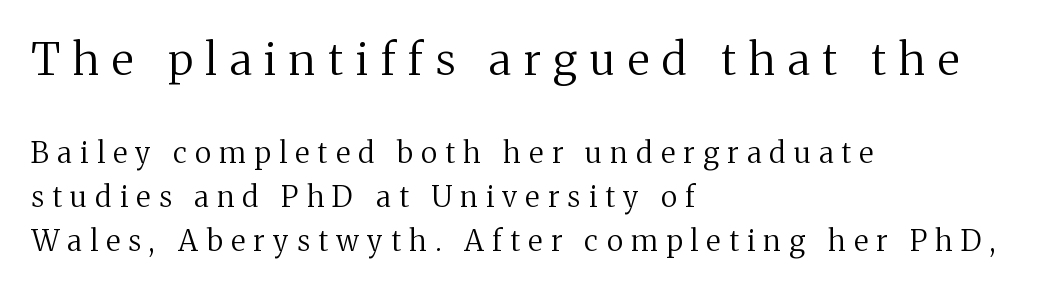
{"serif": "yes", "italic": "no", "bold": "no", "weight": "regular", "width": "normal", "stroke_contrast": "medium", "x_height": "medium", "monospaced": "no", "underline": "no", "align": "left", "line_spacing": "normal", "line_spacing_ratio": 1.53, "letter_spacing": "wide", "letter_spacing_em": 0.29, "larger_block": "first", "size_ratio": 1.52, "glyph_px": 44}
